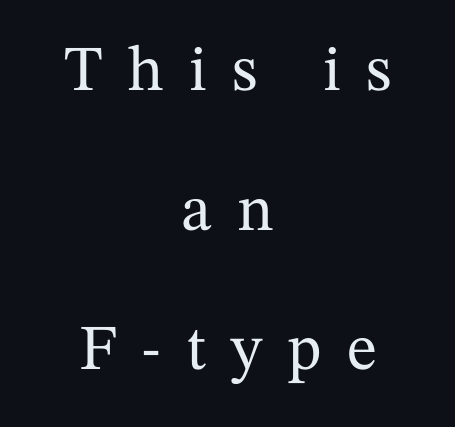
The image shows 64 px serif type, upright; set centered, loose line spacing (2.18x), unusually wide letter spacing (+0.39 em), not underlined; medium stroke contrast and a medium x-height.
